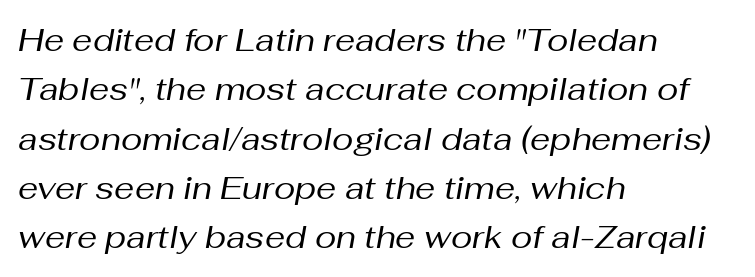
Regular leading. Quick note: italic. You could not count columns in this text — the font is proportionally spaced. Check the space under the baseline: it is left empty.
